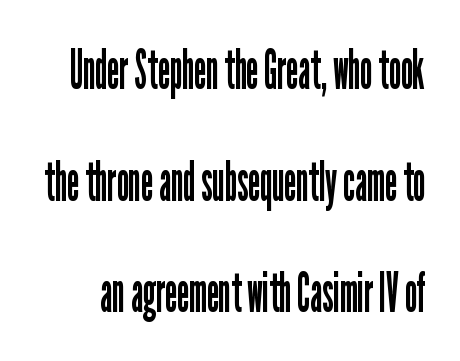
Q: Is the text bold? A: No.
Q: Is the text italic (slanted)? A: No, it is upright.
Q: Is the typeface a serif or a sans-serif typeface? A: Sans-serif.
Q: Is the text underlined? A: No.
Q: Is the spacing between letters normal or unusually wide? A: Normal.
Q: Is the spacing between lines tight, normal or loose? A: Loose.
Q: Width (condensed, normal, or wide)? A: Condensed.
Q: Stroke contrast? A: Low.
Q: x-height? A: Medium.
Q: Monospaced? A: No.
